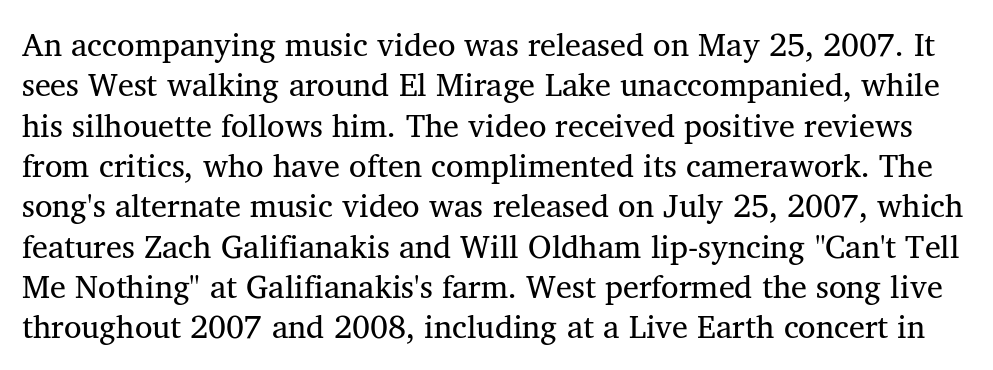
The letters advance in unequal steps, a hallmark of proportional type. The rendering shows small feet on the letterforms — a serif design. Heaviness? Minimal to ordinary, like unemphasized prose. Notice how descenders clear the ascenders below comfortably — that's standard leading. The baseline area is clear. Caption: standard tracking, unaltered.
